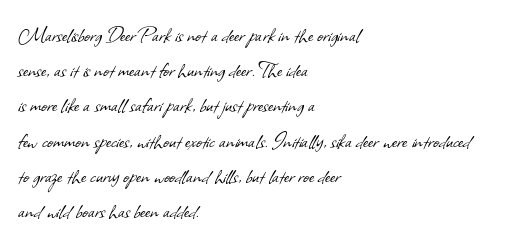
{"bold": "no", "underline": "no", "align": "left", "line_spacing": "normal", "line_spacing_ratio": 1.41, "letter_spacing": "normal", "letter_spacing_em": 0.0, "glyph_px": 25}
